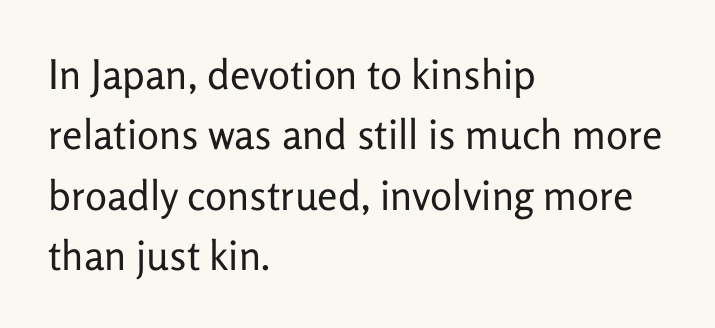
{"serif": "no", "italic": "no", "bold": "no", "weight": "regular", "width": "normal", "stroke_contrast": "low", "x_height": "medium", "monospaced": "no", "underline": "no", "align": "left", "line_spacing": "normal", "line_spacing_ratio": 1.47, "letter_spacing": "normal", "letter_spacing_em": 0.0, "glyph_px": 41}
